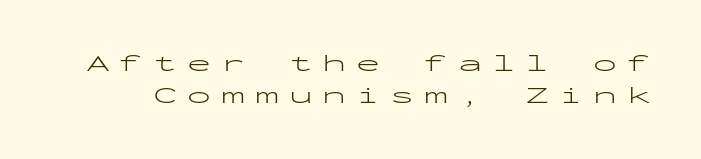
Ordinary non-slanted type is in use. The passage shown has open, widely tracked lettering throughout. Check under the words: just untouched page. A quiet, ordinary-to-light weight characterises the typeface. The passage shown stacks its lines at a standard gap.
